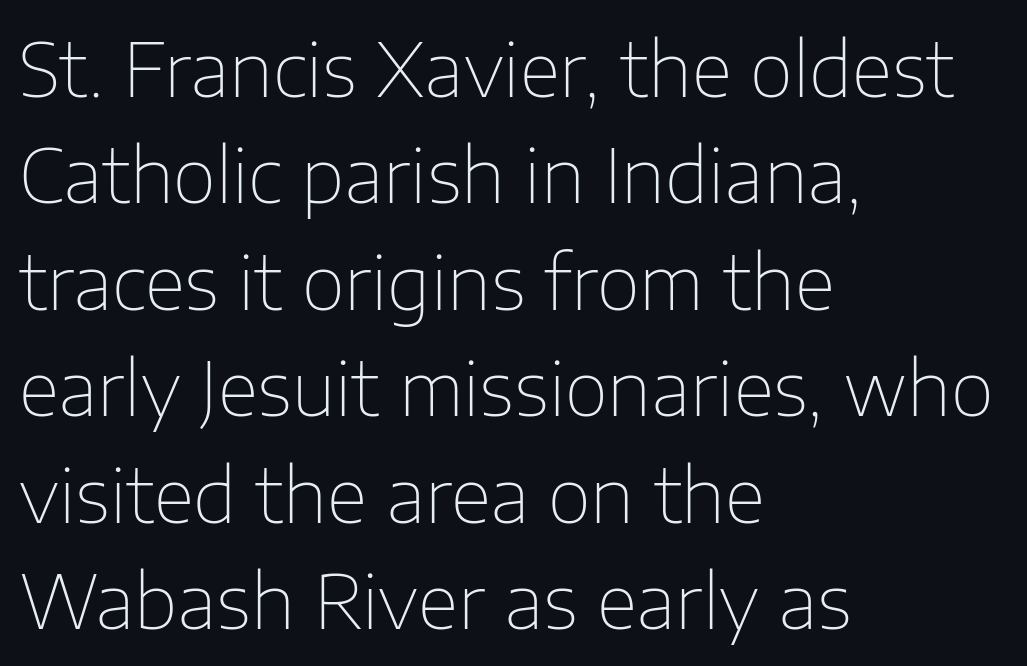
Q: Is the text bold? A: No.
Q: Is the text italic (slanted)? A: No, it is upright.
Q: Is the typeface a serif or a sans-serif typeface? A: Sans-serif.
Q: Is the text underlined? A: No.
Q: How is the paragraph aligned? A: Left-aligned.
Q: Is the spacing between letters normal or unusually wide? A: Normal.
Q: Is the spacing between lines tight, normal or loose? A: Normal.
Q: Width (condensed, normal, or wide)? A: Normal.
Q: Stroke contrast? A: Low.
Q: x-height? A: Medium.
Q: Monospaced? A: No.
